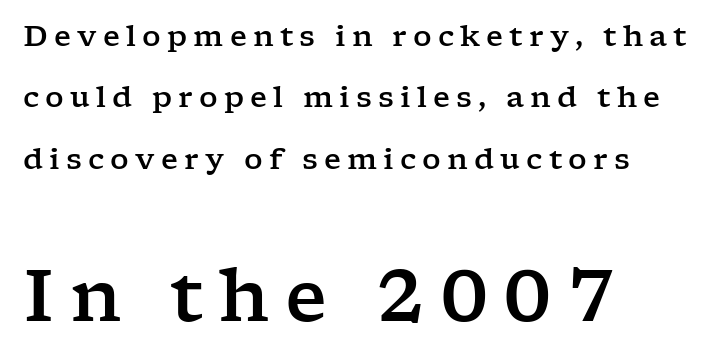
The face used here is proportionally spaced, like ordinary book or web type. Only glyphs here, with clear space below each row. The paragraph has a hard left edge and a soft right edge. Loose tracking; the words dissolve into strings of separated letters.
